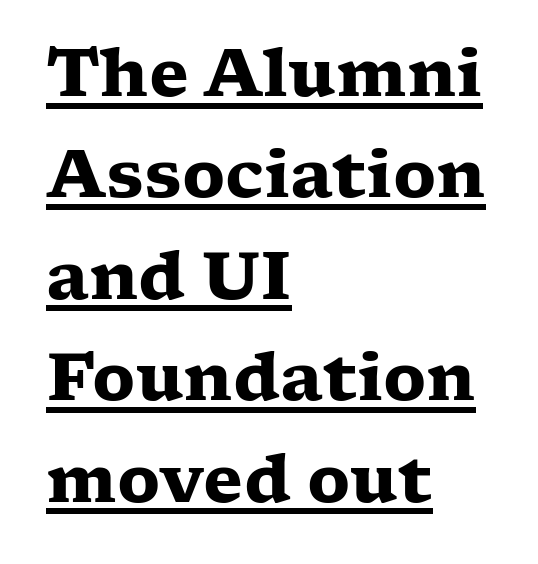
Q: Is the text bold? A: Yes.
Q: Is the text italic (slanted)? A: No, it is upright.
Q: Is the typeface a serif or a sans-serif typeface? A: Serif.
Q: Is the text underlined? A: Yes.
Q: How is the paragraph aligned? A: Left-aligned.
Q: Is the spacing between letters normal or unusually wide? A: Normal.
Q: Is the spacing between lines tight, normal or loose? A: Normal.
Q: Width (condensed, normal, or wide)? A: Wide.
Q: Stroke contrast? A: Low.
Q: x-height? A: Medium.
Q: Monospaced? A: No.
